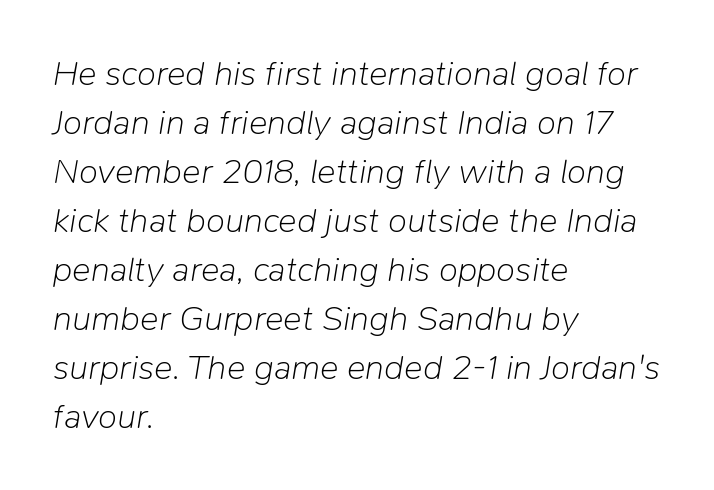
The image shows 35 px light type, italic (leaning right); set left-aligned, normal line spacing (1.4x), normal letter spacing, not underlined; low stroke contrast and a medium x-height.
